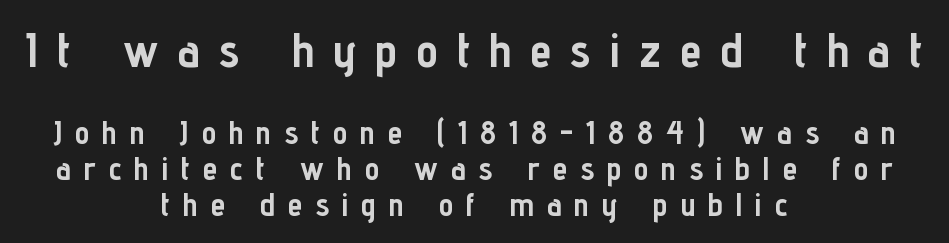
{"serif": "no", "italic": "no", "bold": "yes", "weight": "semibold", "width": "condensed", "stroke_contrast": "low", "x_height": "medium", "monospaced": "no", "underline": "no", "align": "center", "line_spacing": "tight", "line_spacing_ratio": 1.09, "letter_spacing": "wide", "letter_spacing_em": 0.39, "larger_block": "first", "size_ratio": 1.48, "glyph_px": 49}
